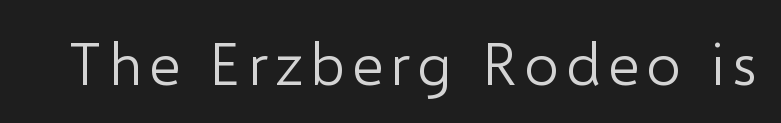
The image shows 60 px light sans-serif type, upright; set not underlined; low stroke contrast and a medium x-height.
